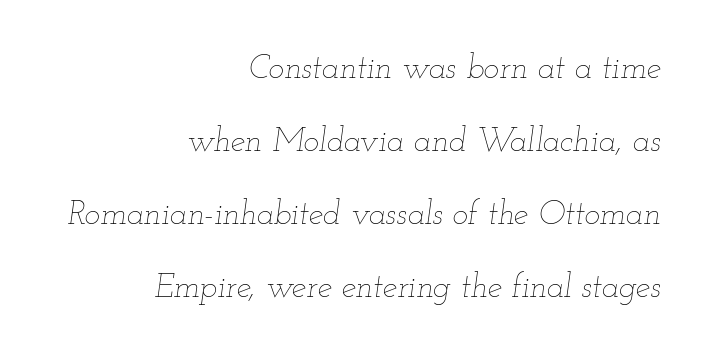
The strip under each line holds only bare page. It's the slanting kind of type. Inter-character spacing is left at the font's built-in metrics. The typesetting does not lean heavy: it is not bold. Think of a printed novel: that variable character pitch is what you see here. Is the block centered? No — it sits flush against the right margin.
